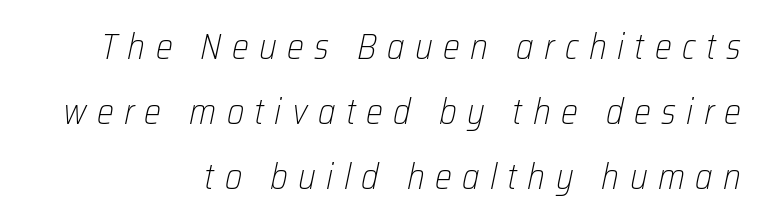
Q: Is the text bold? A: No.
Q: Is the text italic (slanted)? A: Yes, it leans right by about 12 degrees.
Q: Is the text underlined? A: No.
Q: How is the paragraph aligned? A: Right-aligned.
Q: Is the spacing between letters normal or unusually wide? A: Unusually wide.
Q: Width (condensed, normal, or wide)? A: Condensed.
Q: Stroke contrast? A: Low.
Q: x-height? A: Medium.
Q: Monospaced? A: No.
